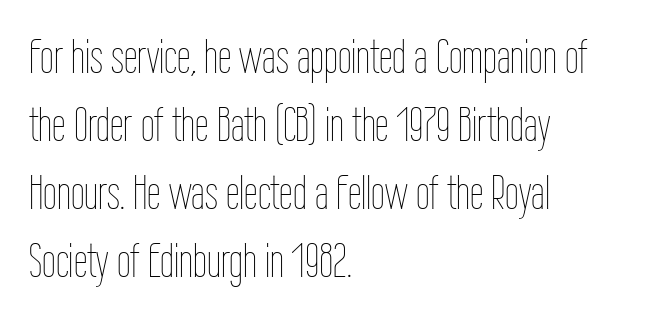
Summary of weight: not heavy and not bold. Inter-character spacing is left at the font's built-in metrics. Is there much room between lines? A standard amount, neither cramped nor airy. Letters rest on an invisible, unmarked baseline. Horizontal alignment here is leftward, the default for most running prose.
